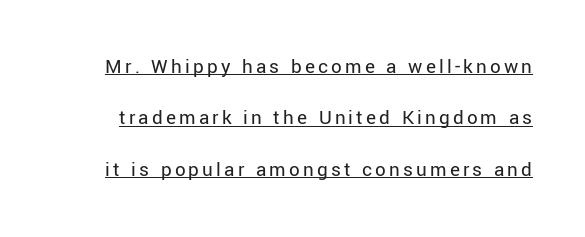
The letters stand upright; this is a roman face. Caption: lettering with a line underneath. No extra ink here — the face is not bold. Summary of vertical rhythm: relaxed, with wide interline spacing.
